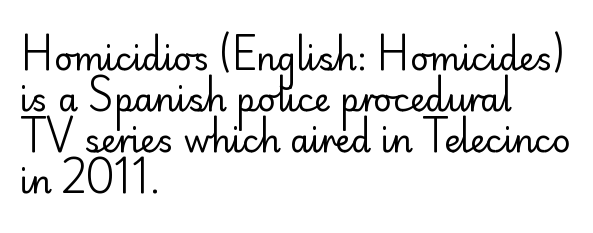
{"serif": "no", "italic": "no", "bold": "no", "weight": "regular", "width": "normal", "stroke_contrast": "low", "x_height": "small", "monospaced": "no", "underline": "no", "align": "left", "line_spacing": "normal", "line_spacing_ratio": 1.28, "letter_spacing": "normal", "letter_spacing_em": 0.0, "glyph_px": 32}
